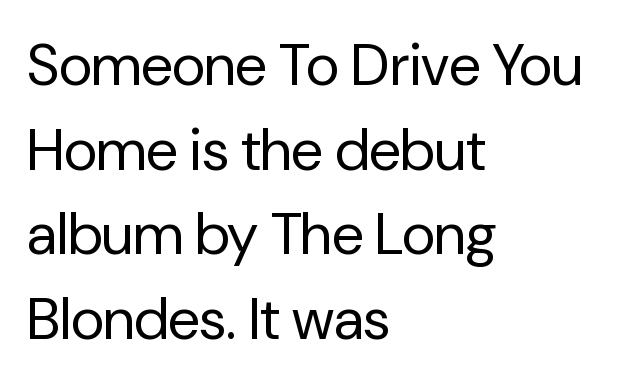
Unbolded letterforms with no extra heft. Spacing between characters is what you'd get straight out of the box. These lines are set flush left with a ragged right edge. Spacing verdict: proportional, widths tailored to each character. Note: no serifs on the glyphs. Beneath every word, the page is bare.
